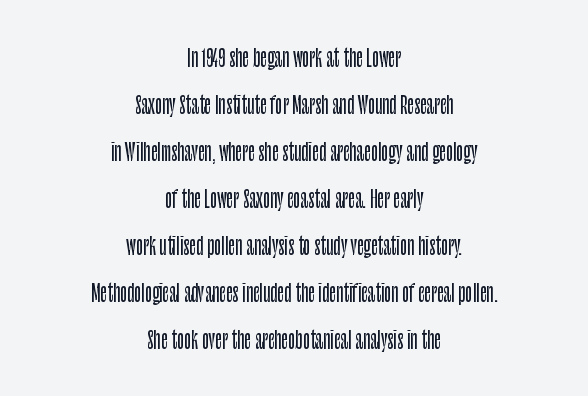
Glyph-to-glyph distance matches everyday printed text. The foot of each line stays bare and open. A roman cut, with each character standing at attention. A student would call this center alignment; a typographer would say set centered.
